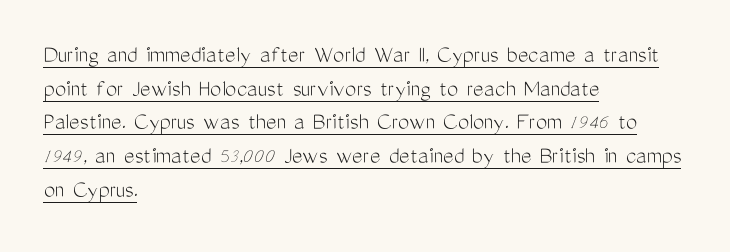
{"italic": "no", "bold": "no", "underline": "yes", "align": "left", "line_spacing": "normal", "line_spacing_ratio": 1.35, "letter_spacing": "normal", "letter_spacing_em": 0.0, "glyph_px": 25}
